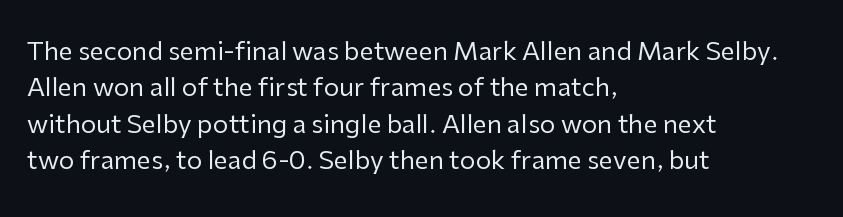
The image shows 25 px text type, upright; set left-aligned, normal line spacing (1.46x), normal letter spacing, not underlined.
